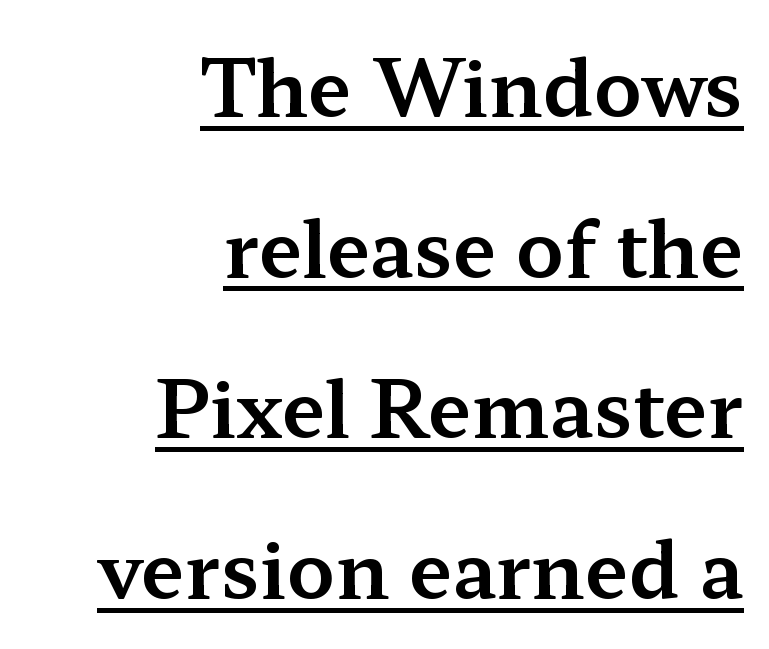
The face used here is proportionally spaced, like ordinary book or web type. The rendering uses a large line-height, opening up the rows. Spacing between characters is what you'd get straight out of the box. Leftover space on each line is placed entirely before the opening word. The font's upright variant was chosen for this text. Unlike a clean sans, this face finishes its strokes with serifs.
